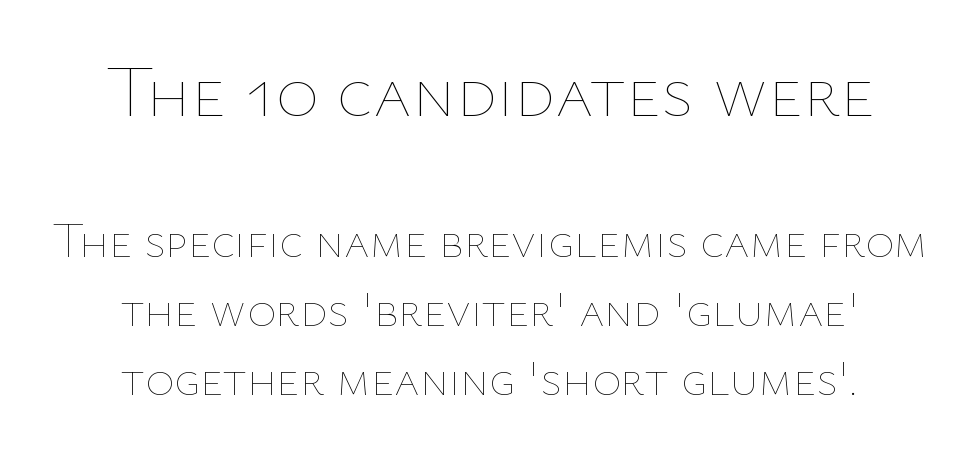
{"italic": "no", "bold": "no", "weight": "thin", "width": "normal", "stroke_contrast": "low", "x_height": "medium", "monospaced": "no", "underline": "no", "align": "center", "line_spacing": "normal", "line_spacing_ratio": 1.41, "letter_spacing": "normal", "letter_spacing_em": 0.0, "larger_block": "first", "size_ratio": 1.51, "glyph_px": 74}
